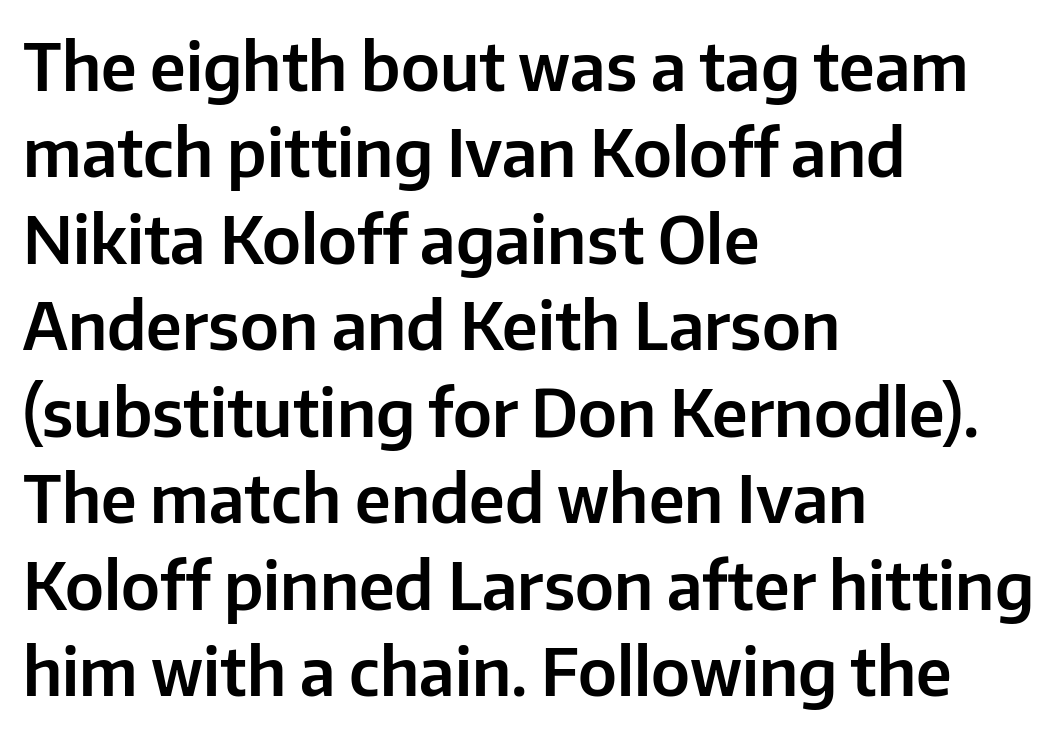
The image shows 66 px sans-serif type, upright; set left-aligned, normal line spacing (1.31x), normal letter spacing, not underlined; low stroke contrast and a medium x-height.
